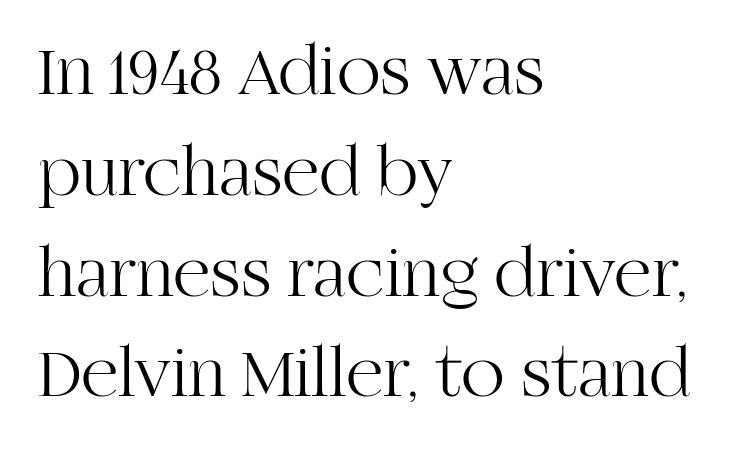
Does the copy run flush right? No — it runs flush left. The rendering shows small feet on the letterforms — a serif design. There is no visible air inserted between adjacent glyphs. Proportional: the letters do not fall into vertical columns. Posture: upright roman. Students, observe: this is what conventionally led text looks like.
